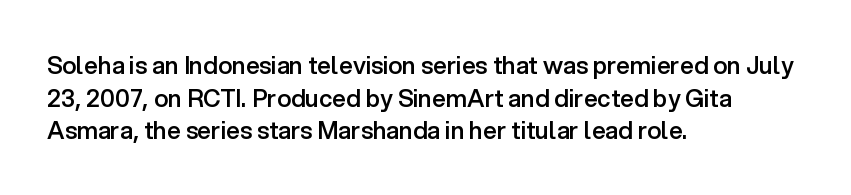
Q: Is the text bold? A: Semi-bold.
Q: Is the text italic (slanted)? A: No, it is upright.
Q: Is the text underlined? A: No.
Q: How is the paragraph aligned? A: Left-aligned.
Q: Is the spacing between letters normal or unusually wide? A: Normal.
Q: Is the spacing between lines tight, normal or loose? A: Normal.
